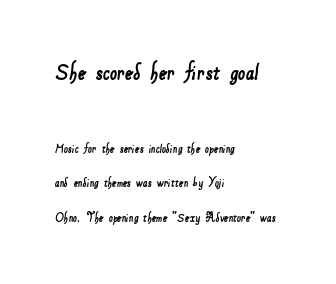
Compare the two chunks: the upper has the greater cap height. Does the leading feel generous? Absolutely, it's lavish. The paragraph shown leans on its left margin. Caption: standard tracking, unaltered. This rendering features lettering with no underline.
